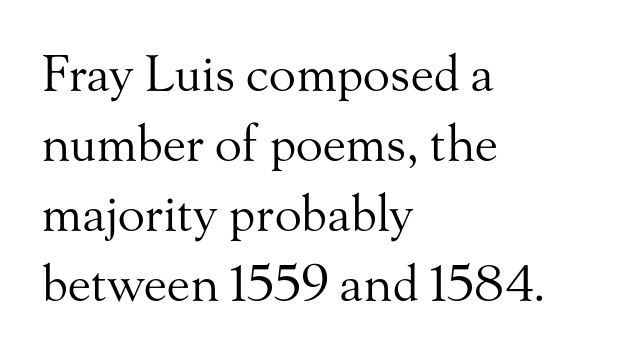
Honestly, the row spacing looks completely unremarkable. Glance below the letters and you will spot only blank space. This sample has the flowing, uneven cadence of proportional lettering. You can tell it's not italic because the verticals are truly vertical. You could call the tracking neutral — neither tight nor loose.
